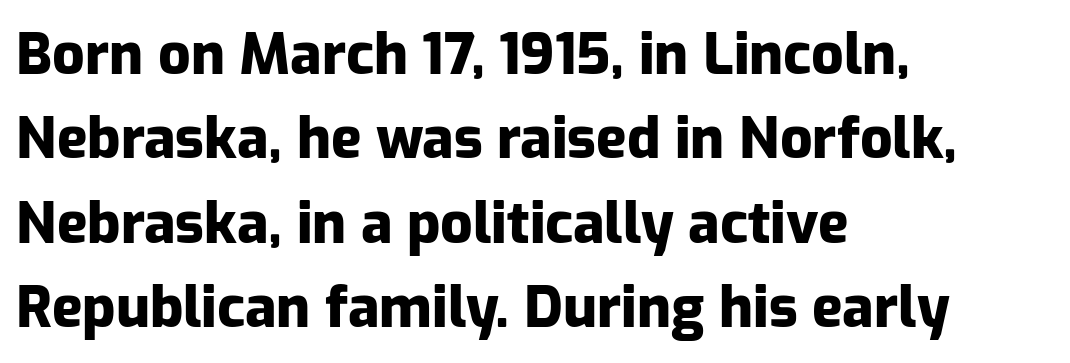
{"serif": "no", "italic": "no", "bold": "yes", "weight": "heavy", "width": "normal", "stroke_contrast": "low", "x_height": "medium", "monospaced": "no", "underline": "no", "align": "left", "line_spacing": "normal", "line_spacing_ratio": 1.48, "letter_spacing": "normal", "letter_spacing_em": 0.0, "glyph_px": 57}
